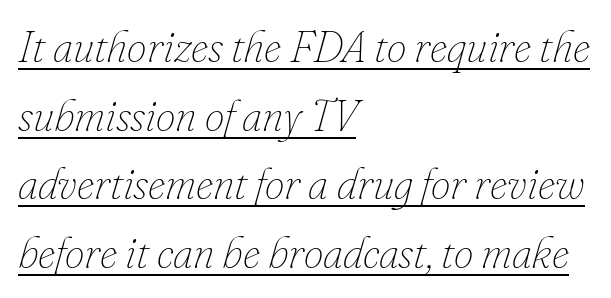
Underlining? Definitely there. Every character sits at an angle, as italics do. The rendering uses natural spacing where letterforms have individual widths. A student would call this left alignment; a typographer would say flush left, rag right. The face used here is rendered with its standard letterfit.
